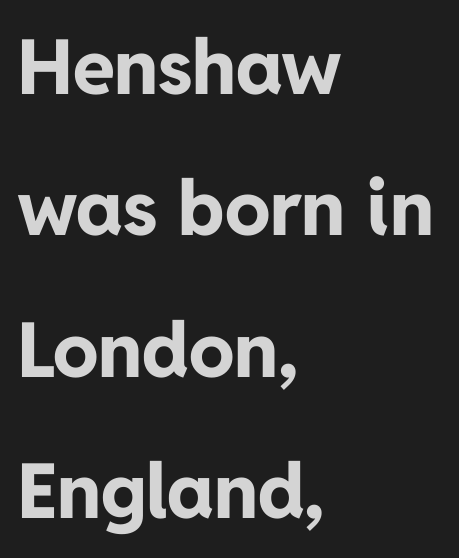
The type is set solid horizontally, with unmodified tracking. Note: no serifs on the glyphs. A typesetter would call this proportional, since set widths differ per character. The specimen reads as upright at a glance.
